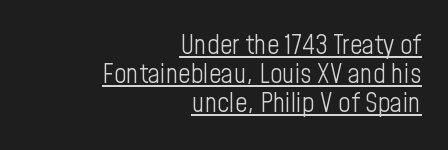
Q: Is the text bold? A: No.
Q: Is the text italic (slanted)? A: No, it is upright.
Q: Is the text underlined? A: Yes.
Q: How is the paragraph aligned? A: Right-aligned.
Q: Is the spacing between letters normal or unusually wide? A: Normal.
Q: Is the spacing between lines tight, normal or loose? A: Tight.
